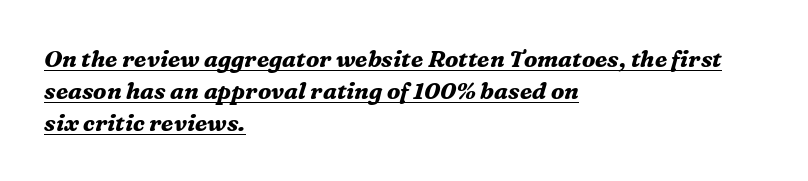
{"italic": "yes", "lean": "right", "slant_degrees": 16, "bold": "yes", "underline": "yes", "align": "left", "line_spacing": "normal", "line_spacing_ratio": 1.39, "letter_spacing": "normal", "letter_spacing_em": 0.0, "glyph_px": 23}
